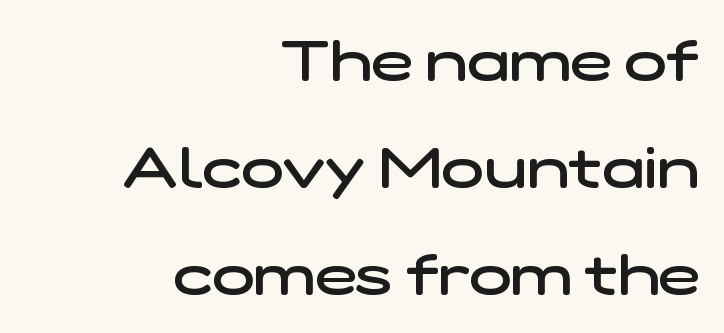
Q: Is the text bold? A: Semi-bold.
Q: Is the typeface a serif or a sans-serif typeface? A: Sans-serif.
Q: Is the text underlined? A: No.
Q: How is the paragraph aligned? A: Right-aligned.
Q: Is the spacing between letters normal or unusually wide? A: Normal.
Q: Is the spacing between lines tight, normal or loose? A: Loose.
Q: Width (condensed, normal, or wide)? A: Wide.
Q: Stroke contrast? A: Low.
Q: x-height? A: Medium.
Q: Monospaced? A: No.
